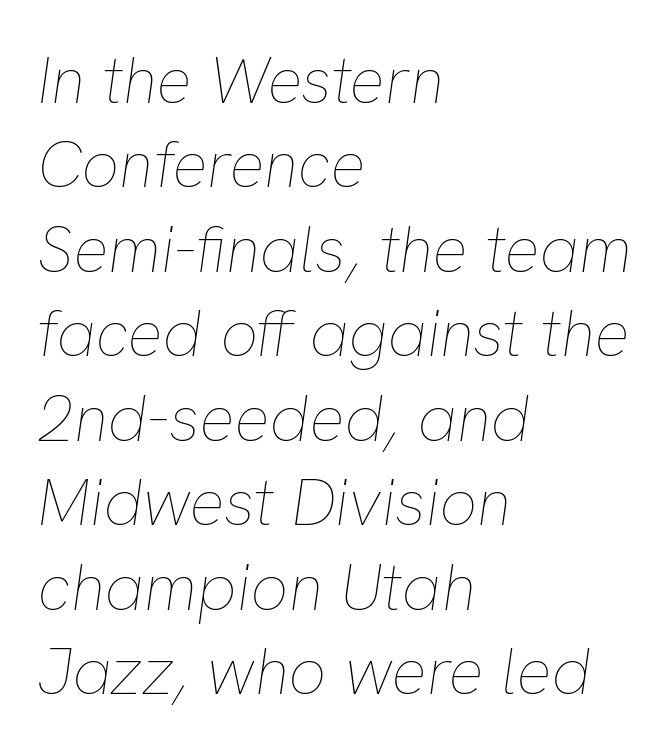
{"italic": "yes", "lean": "right", "slant_degrees": 8, "bold": "no", "weight": "thin", "width": "normal", "stroke_contrast": "low", "x_height": "medium", "monospaced": "no", "underline": "no", "align": "left", "line_spacing": "normal", "line_spacing_ratio": 1.28, "letter_spacing": "normal", "letter_spacing_em": 0.0, "glyph_px": 66}
